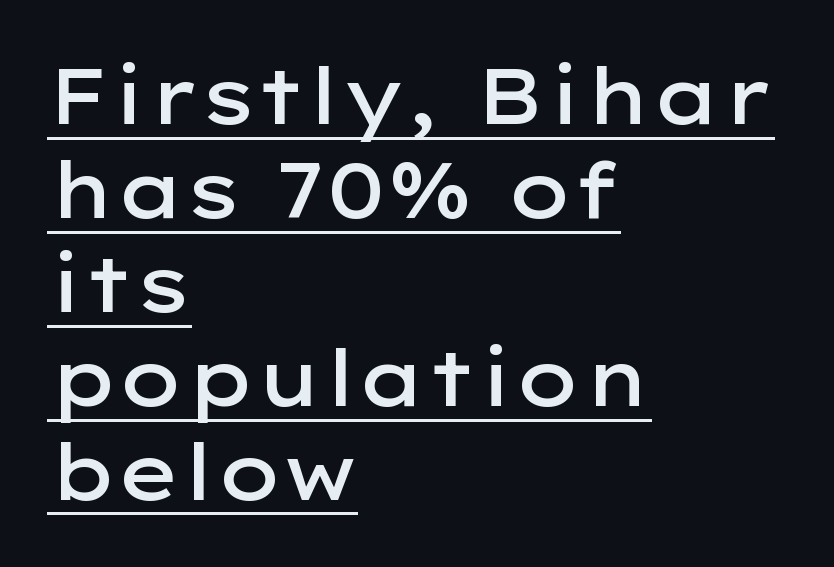
Q: Is the text bold? A: Semi-bold.
Q: Is the text italic (slanted)? A: No, it is upright.
Q: Is the typeface a serif or a sans-serif typeface? A: Sans-serif.
Q: Is the text underlined? A: Yes.
Q: How is the paragraph aligned? A: Left-aligned.
Q: Is the spacing between letters normal or unusually wide? A: Normal.
Q: Width (condensed, normal, or wide)? A: Wide.
Q: Stroke contrast? A: Low.
Q: x-height? A: Medium.
Q: Monospaced? A: No.
